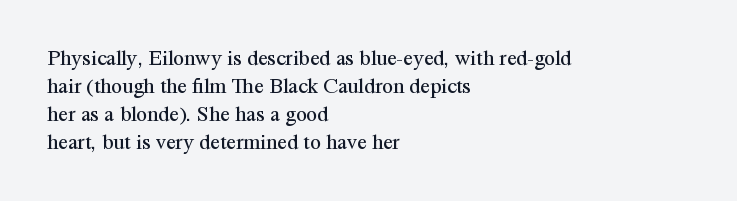
The image shows 22 px text type, upright; set left-aligned, normal line spacing (1.27x), normal letter spacing, not underlined.
